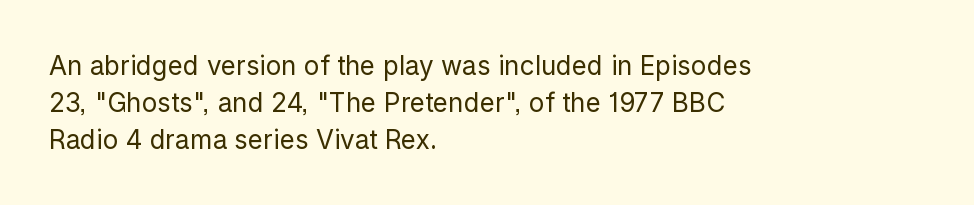
The image shows 26 px text type, upright; set left-aligned, normal line spacing (1.42x), normal letter spacing, not underlined.
